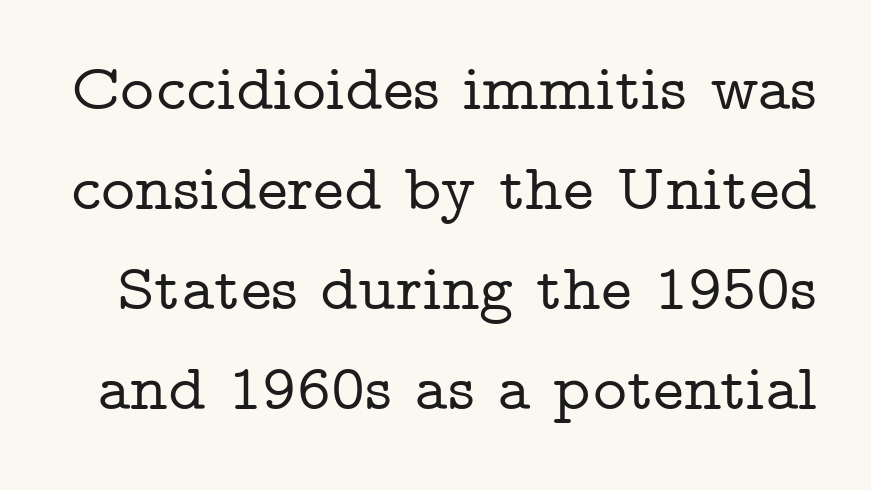
Q: Is the text italic (slanted)? A: No, it is upright.
Q: Is the typeface a serif or a sans-serif typeface? A: Serif.
Q: Is the text underlined? A: No.
Q: Is the spacing between letters normal or unusually wide? A: Normal.
Q: Is the spacing between lines tight, normal or loose? A: Normal.
Q: Width (condensed, normal, or wide)? A: Wide.
Q: Stroke contrast? A: Low.
Q: x-height? A: Medium.
Q: Monospaced? A: No.
